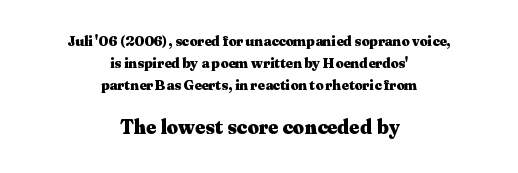
{"italic": "no", "bold": "yes", "underline": "no", "align": "center", "line_spacing": "normal", "line_spacing_ratio": 1.58, "letter_spacing": "normal", "letter_spacing_em": 0.0, "larger_block": "second", "size_ratio": 1.43, "glyph_px": 20}
